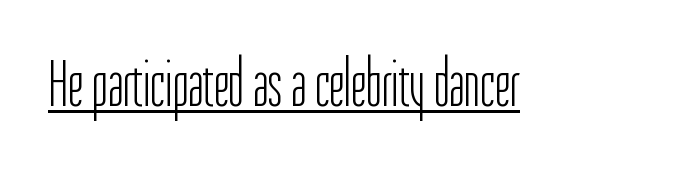
{"serif": "no", "italic": "no", "bold": "no", "weight": "light", "width": "condensed", "stroke_contrast": "low", "x_height": "medium", "monospaced": "no", "underline": "yes", "letter_spacing": "normal", "letter_spacing_em": 0.0, "glyph_px": 67}
